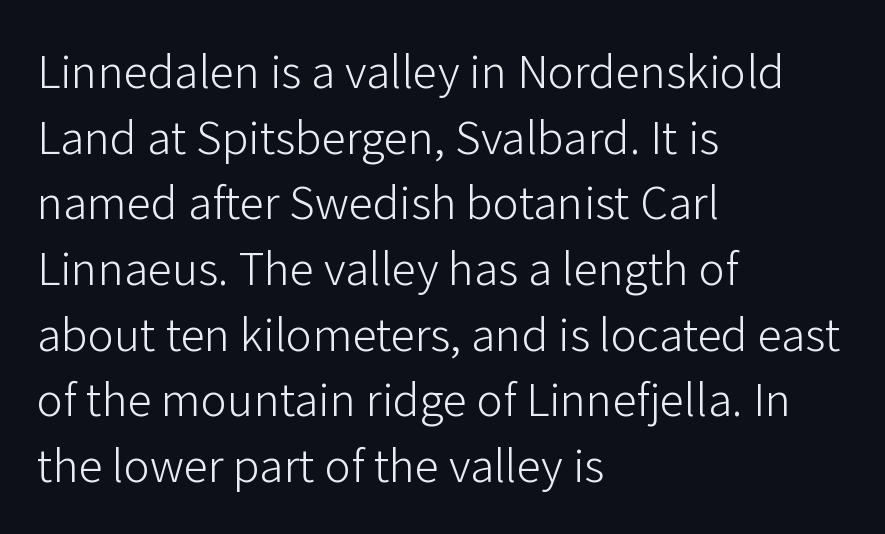
Q: Is the text bold? A: No.
Q: Is the text italic (slanted)? A: No, it is upright.
Q: Is the typeface a serif or a sans-serif typeface? A: Sans-serif.
Q: Is the text underlined? A: No.
Q: How is the paragraph aligned? A: Left-aligned.
Q: Is the spacing between letters normal or unusually wide? A: Normal.
Q: Is the spacing between lines tight, normal or loose? A: Normal.
Q: Width (condensed, normal, or wide)? A: Normal.
Q: Stroke contrast? A: Low.
Q: x-height? A: Medium.
Q: Monospaced? A: No.
